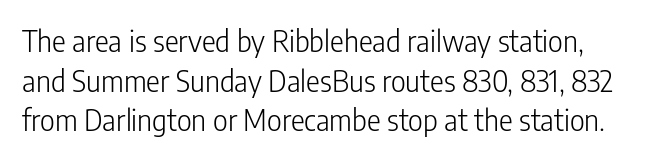
The image shows 29 px light, condensed sans-serif type, upright; set normal line spacing (1.37x), normal letter spacing, not underlined; low stroke contrast and a medium x-height.
